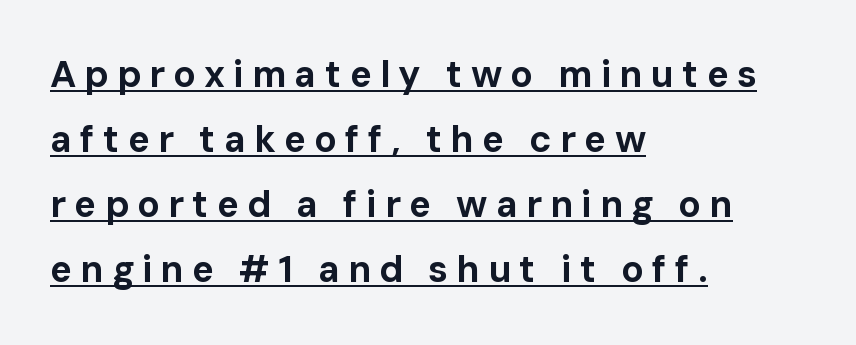
A student would call this left alignment; a typographer would say flush left, rag right. The face used here is proportionally spaced, like ordinary book or web type. Chunky letters — that's bold for sure. Has an underline been added? It has. Ascenders rise straight up at ninety degrees.
